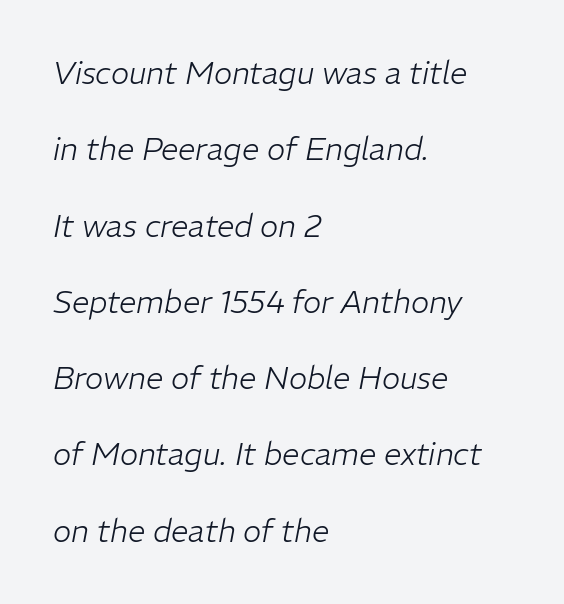
{"italic": "yes", "lean": "right", "slant_degrees": 11, "bold": "no", "weight": "light", "width": "normal", "stroke_contrast": "low", "x_height": "medium", "monospaced": "no", "underline": "no", "align": "left", "line_spacing": "loose", "line_spacing_ratio": 2.46, "letter_spacing": "normal", "letter_spacing_em": 0.0, "glyph_px": 31}
